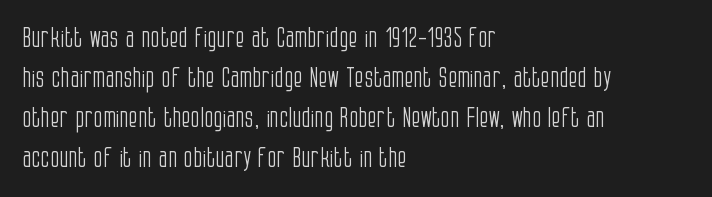
{"italic": "no", "bold": "no", "underline": "no", "align": "left", "line_spacing": "normal", "line_spacing_ratio": 1.48, "letter_spacing": "normal", "letter_spacing_em": 0.0, "glyph_px": 27}
